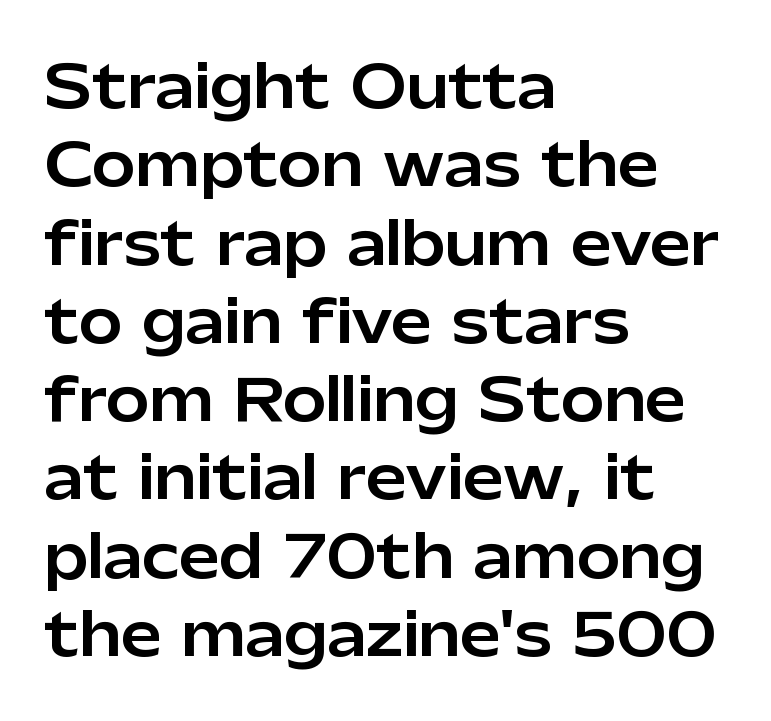
{"serif": "no", "italic": "no", "width": "normal", "stroke_contrast": "low", "x_height": "medium", "monospaced": "no", "underline": "no", "align": "left", "line_spacing": "normal", "line_spacing_ratio": 1.35, "letter_spacing": "normal", "letter_spacing_em": 0.0, "glyph_px": 58}
